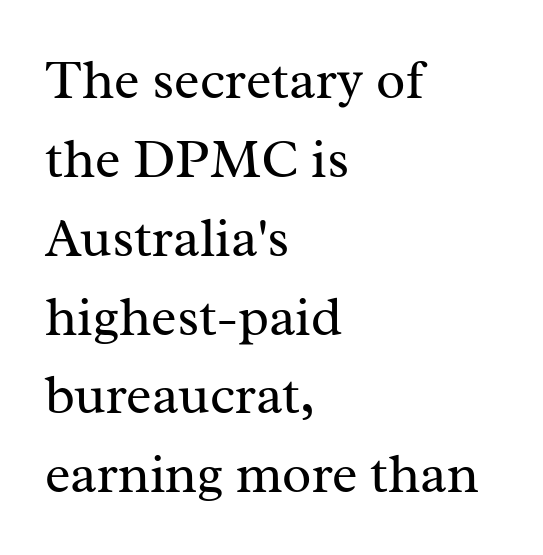
{"serif": "yes", "italic": "no", "bold": "no", "weight": "regular", "width": "normal", "stroke_contrast": "medium", "x_height": "medium", "monospaced": "no", "underline": "no", "align": "left", "line_spacing": "normal", "line_spacing_ratio": 1.46, "letter_spacing": "normal", "letter_spacing_em": 0.0, "glyph_px": 54}
